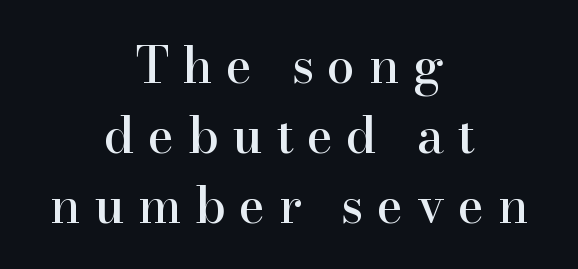
Q: Is the text italic (slanted)? A: No, it is upright.
Q: Is the typeface a serif or a sans-serif typeface? A: Serif.
Q: Is the text underlined? A: No.
Q: How is the paragraph aligned? A: Centered.
Q: Is the spacing between letters normal or unusually wide? A: Unusually wide.
Q: Is the spacing between lines tight, normal or loose? A: Normal.
Q: Width (condensed, normal, or wide)? A: Normal.
Q: Stroke contrast? A: High.
Q: x-height? A: Small.
Q: Monospaced? A: No.
